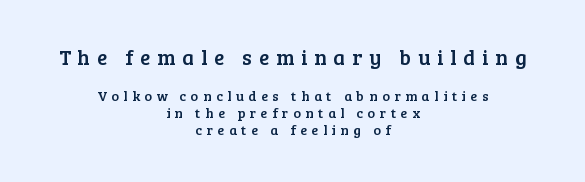
The gap between lines stays unmarked. These two chunks differ in scale, with the top chunk taking the larger measure. Observe the wide spacing: letters keep a clear distance from each other. If you drew a line through each stem, it would be perfectly vertical. The whitespace from short lines is split evenly between both sides.
